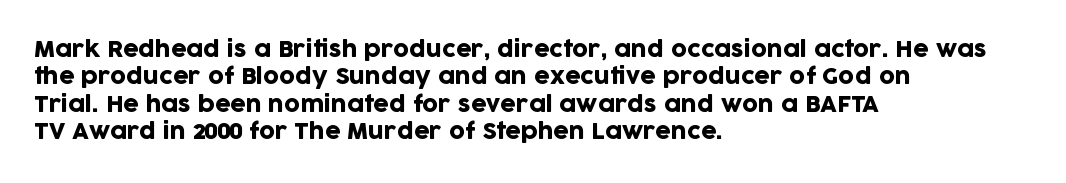
Q: Is the text italic (slanted)? A: No, it is upright.
Q: Is the text underlined? A: No.
Q: How is the paragraph aligned? A: Left-aligned.
Q: Is the spacing between letters normal or unusually wide? A: Normal.
Q: Is the spacing between lines tight, normal or loose? A: Normal.
